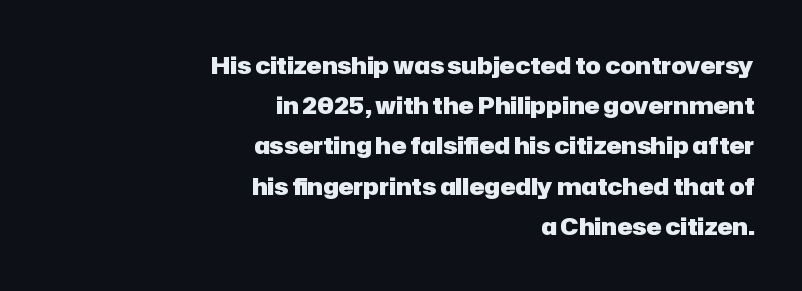
{"italic": "no", "bold": "yes", "underline": "no", "align": "right", "line_spacing_ratio": 1.75, "letter_spacing": "normal", "letter_spacing_em": 0.0, "glyph_px": 23}
